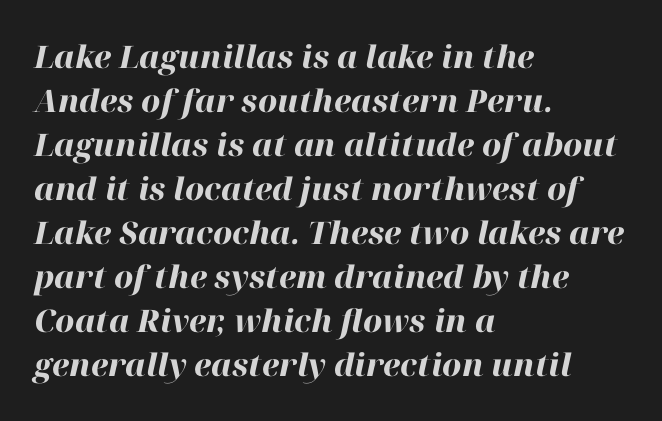
{"italic": "yes", "lean": "right", "slant_degrees": 12, "bold": "yes", "weight": "heavy", "width": "normal", "stroke_contrast": "high", "x_height": "medium", "monospaced": "no", "underline": "no", "align": "left", "line_spacing": "normal", "line_spacing_ratio": 1.42, "letter_spacing": "normal", "letter_spacing_em": 0.0, "glyph_px": 31}
